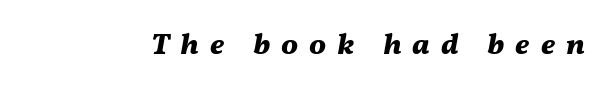
{"italic": "yes", "lean": "right", "slant_degrees": 11, "bold": "yes", "weight": "bold", "width": "normal", "stroke_contrast": "medium", "x_height": "medium", "monospaced": "no", "underline": "no", "letter_spacing": "wide", "letter_spacing_em": 0.37, "glyph_px": 30}
